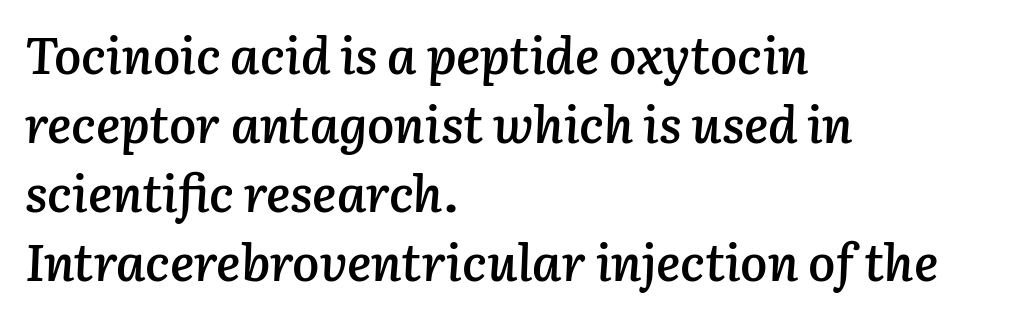
Q: Is the text bold? A: Semi-bold.
Q: Is the text italic (slanted)? A: Yes, it leans right by about 3 degrees.
Q: Is the text underlined? A: No.
Q: How is the paragraph aligned? A: Left-aligned.
Q: Is the spacing between letters normal or unusually wide? A: Normal.
Q: Is the spacing between lines tight, normal or loose? A: Normal.
Q: Width (condensed, normal, or wide)? A: Normal.
Q: Stroke contrast? A: Low.
Q: x-height? A: Medium.
Q: Monospaced? A: No.
